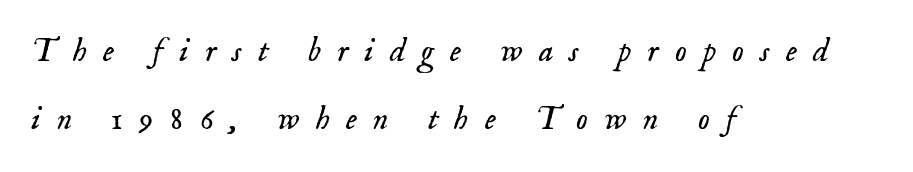
Q: Is the text bold? A: No.
Q: Is the text italic (slanted)? A: Yes, it leans right by about 18 degrees.
Q: Is the typeface a serif or a sans-serif typeface? A: Serif.
Q: Is the text underlined? A: No.
Q: How is the paragraph aligned? A: Left-aligned.
Q: Is the spacing between letters normal or unusually wide? A: Unusually wide.
Q: Is the spacing between lines tight, normal or loose? A: Loose.
Q: Width (condensed, normal, or wide)? A: Normal.
Q: Stroke contrast? A: Low.
Q: x-height? A: Small.
Q: Monospaced? A: No.
